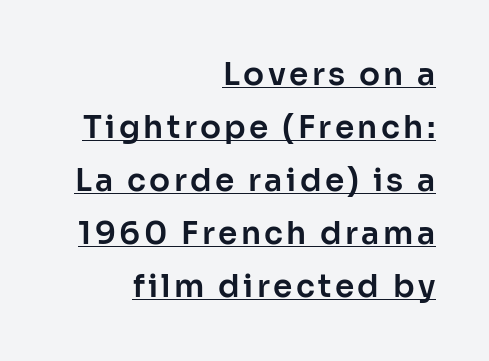
The image shows 31 px sans-serif type, upright; set right-aligned, line spacing 1.71x, underlined; low stroke contrast and a medium x-height.
